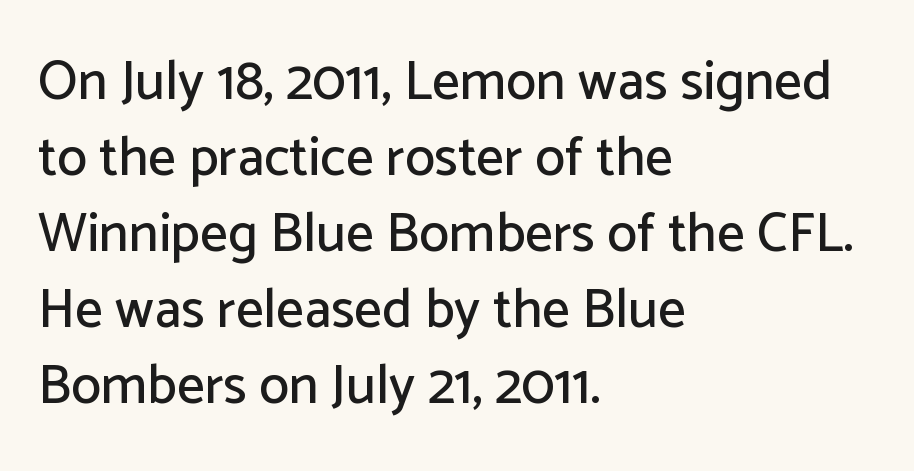
Q: Is the text italic (slanted)? A: No, it is upright.
Q: Is the typeface a serif or a sans-serif typeface? A: Sans-serif.
Q: Is the text underlined? A: No.
Q: How is the paragraph aligned? A: Left-aligned.
Q: Is the spacing between letters normal or unusually wide? A: Normal.
Q: Is the spacing between lines tight, normal or loose? A: Normal.
Q: Width (condensed, normal, or wide)? A: Normal.
Q: Stroke contrast? A: Low.
Q: x-height? A: Medium.
Q: Monospaced? A: No.
